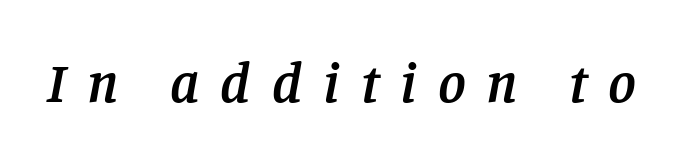
The image shows 56 px semibold serif type, italic (leaning right); set unusually wide letter spacing (+0.37 em), not underlined; low stroke contrast and a large x-height.
